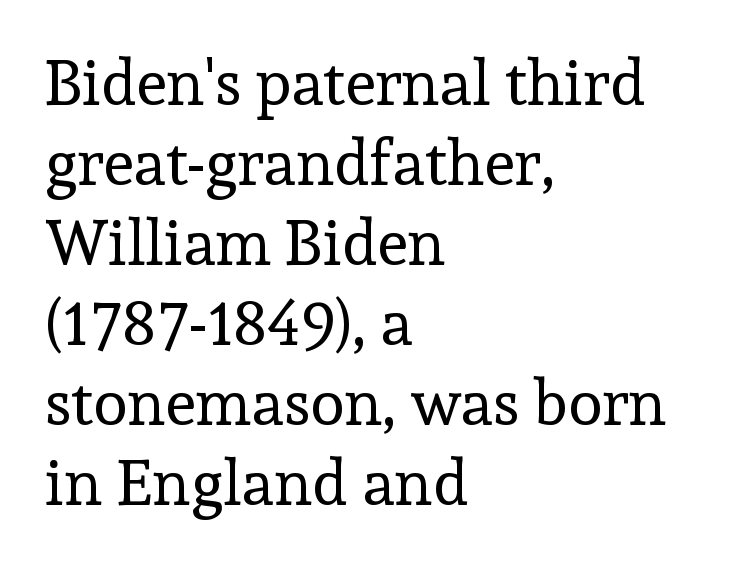
Casual observation: everything's shoved over to the left. The type sits square on the baseline with zero lean. The block of text has a typical density, with ordinary space between rows. Clear beneath every line of the passage. Varying glyph widths throughout — classic text-font behaviour. No extra ink here — the face is not bold.
